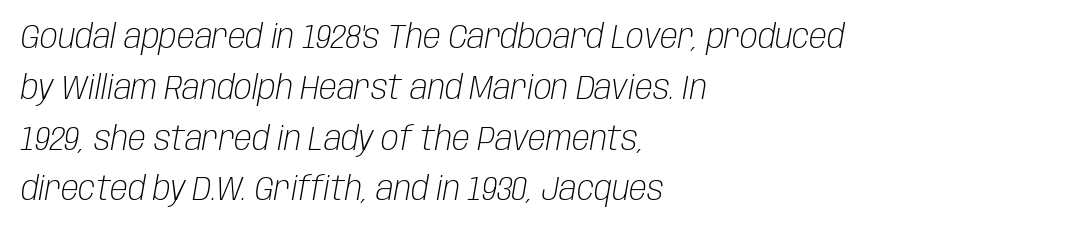
Q: Is the text bold? A: No.
Q: Is the text italic (slanted)? A: Yes, it leans right by about 10 degrees.
Q: Is the text underlined? A: No.
Q: How is the paragraph aligned? A: Left-aligned.
Q: Is the spacing between letters normal or unusually wide? A: Normal.
Q: Is the spacing between lines tight, normal or loose? A: Normal.
Q: Width (condensed, normal, or wide)? A: Condensed.
Q: Stroke contrast? A: Low.
Q: x-height? A: Large.
Q: Monospaced? A: No.
